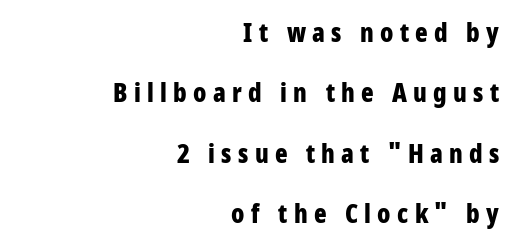
Q: Is the text bold? A: Yes.
Q: Is the text italic (slanted)? A: No, it is upright.
Q: Is the text underlined? A: No.
Q: How is the paragraph aligned? A: Right-aligned.
Q: Is the spacing between letters normal or unusually wide? A: Unusually wide.
Q: Is the spacing between lines tight, normal or loose? A: Loose.
